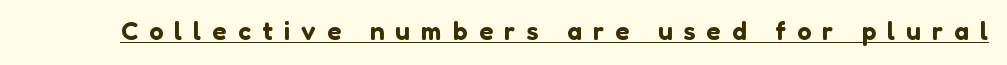
The image shows 26 px text type, upright; set unusually wide letter spacing (+0.43 em), underlined.
